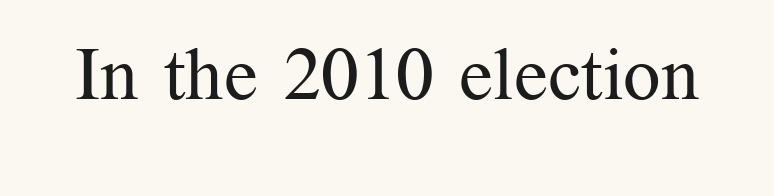
The image shows 74 px regular-weight serif type, upright; set normal letter spacing, not underlined; medium stroke contrast and a medium x-height.
